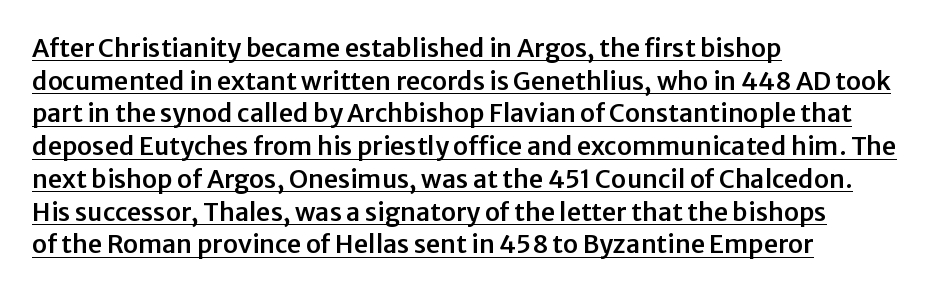
Q: Is the text italic (slanted)? A: No, it is upright.
Q: Is the text underlined? A: Yes.
Q: How is the paragraph aligned? A: Left-aligned.
Q: Is the spacing between letters normal or unusually wide? A: Normal.
Q: Is the spacing between lines tight, normal or loose? A: Normal.
